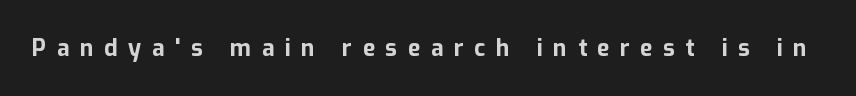
The image shows 23 px bold type, upright; set unusually wide letter spacing (+0.46 em), not underlined.
